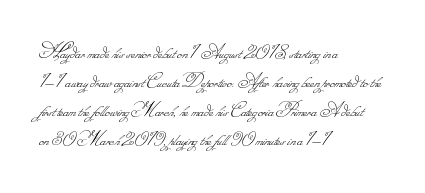
Summary of weight: not heavy and not bold. Type without underlining. You could call the tracking neutral — neither tight nor loose. Leading: standard.
